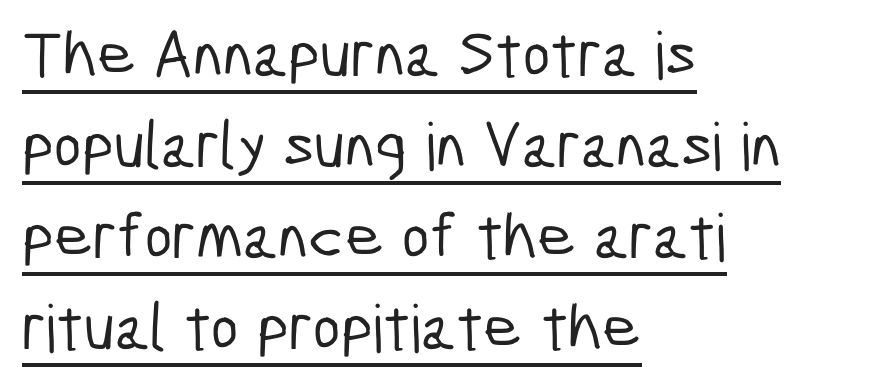
{"serif": "no", "width": "condensed", "stroke_contrast": "low", "x_height": "medium", "monospaced": "no", "underline": "yes", "align": "left", "line_spacing": "normal", "line_spacing_ratio": 1.38, "letter_spacing": "normal", "letter_spacing_em": 0.0, "glyph_px": 66}
